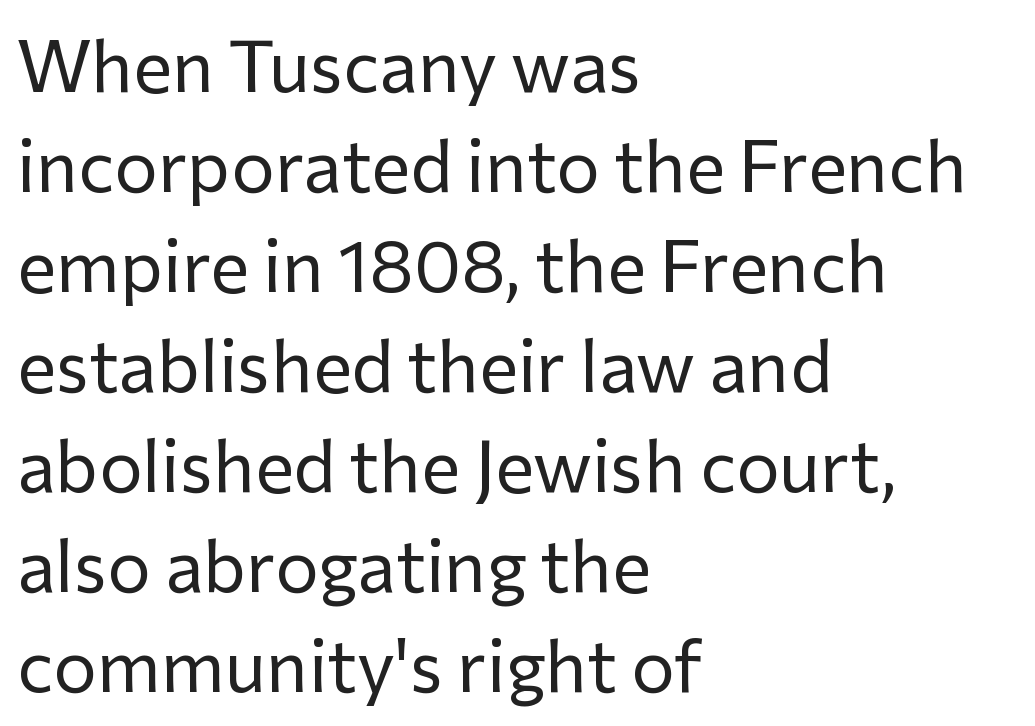
{"serif": "no", "italic": "no", "bold": "no", "weight": "regular", "width": "normal", "stroke_contrast": "low", "x_height": "medium", "monospaced": "no", "underline": "no", "align": "left", "line_spacing": "normal", "line_spacing_ratio": 1.37, "letter_spacing": "normal", "letter_spacing_em": 0.0, "glyph_px": 73}
